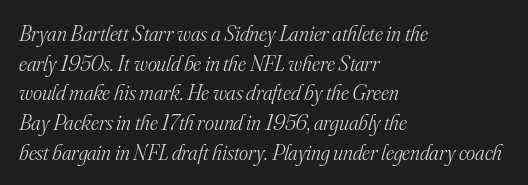
Weight class: somewhere from thin through regular. Is the block centered? No — it sits flush against the left margin. You can tell it's italic because the verticals aren't actually vertical. This block has exactly the height ordinary leading produces. The passage shown is not underscored anywhere. The passage shown has conventional tracking throughout.
